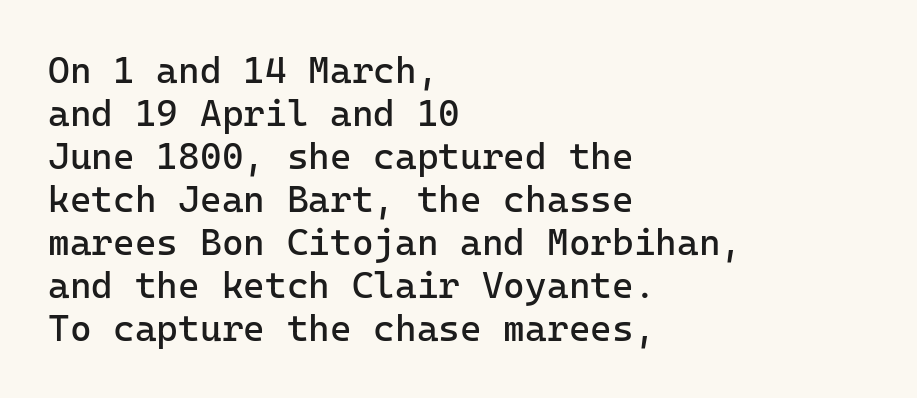
The image shows 37 px regular-weight sans-serif type, upright, monospaced; set left-aligned, line spacing 1.16x, normal letter spacing, not underlined; low stroke contrast and a medium x-height.
